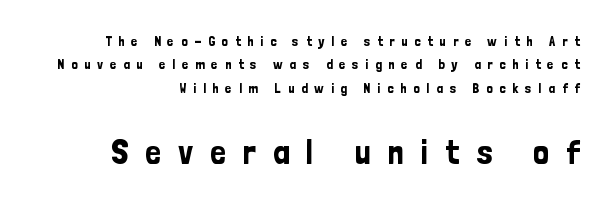
{"serif": "no", "italic": "no", "width": "condensed", "stroke_contrast": "low", "x_height": "medium", "monospaced": "no", "underline": "no", "line_spacing": "normal", "line_spacing_ratio": 1.67, "letter_spacing": "wide", "letter_spacing_em": 0.49, "larger_block": "second", "size_ratio": 2.5, "glyph_px": 35}
